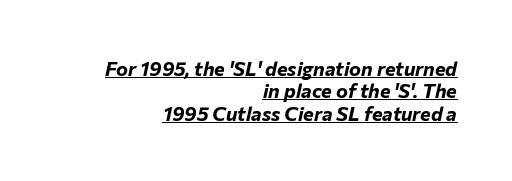
{"italic": "yes", "lean": "right", "slant_degrees": 12, "bold": "yes", "underline": "yes", "align": "right", "line_spacing": "tight", "line_spacing_ratio": 1.12, "letter_spacing": "normal", "letter_spacing_em": 0.0, "glyph_px": 20}
